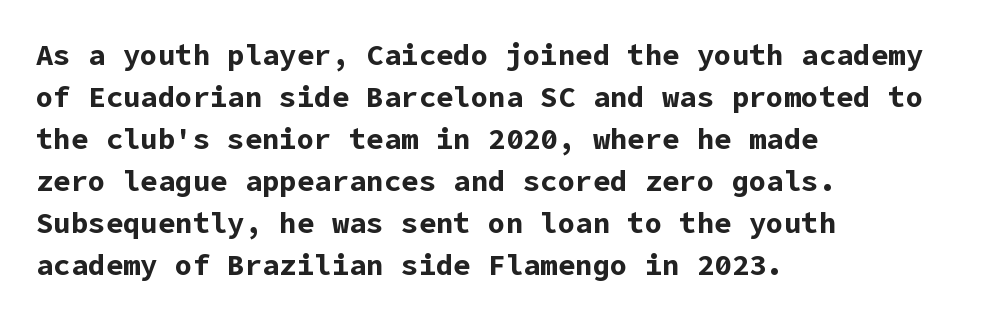
{"serif": "no", "italic": "no", "bold": "yes", "weight": "bold", "width": "normal", "stroke_contrast": "low", "x_height": "medium", "underline": "no", "align": "left", "line_spacing": "normal", "line_spacing_ratio": 1.45, "letter_spacing": "normal", "letter_spacing_em": 0.0, "glyph_px": 29}
